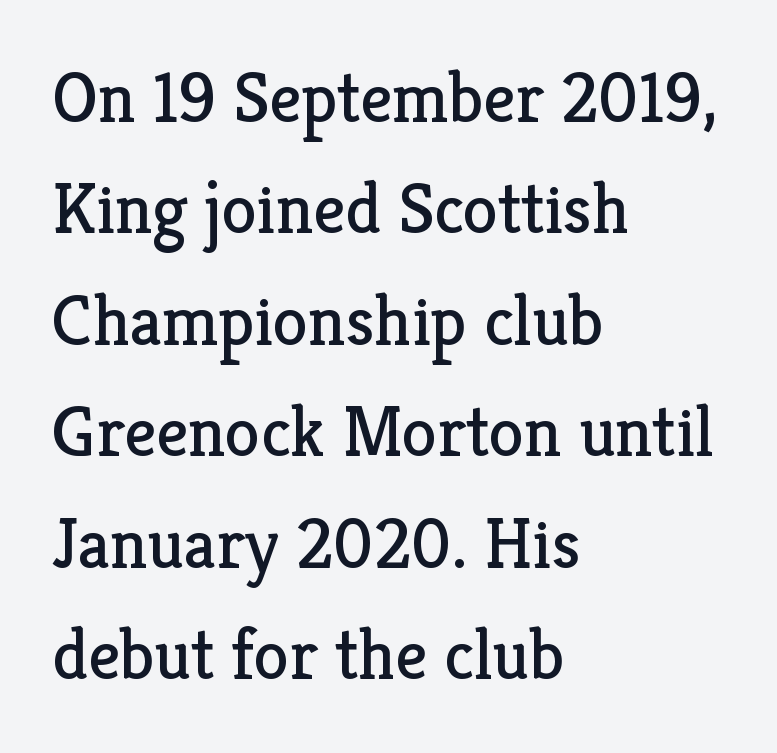
Nobody touched the tracking dial on this one. Normally led — the rows are evenly, conventionally spaced. The paragraph shown leans on its left margin. Glance below the letters and you will spot only blank space. Stem width sits at or under what a default text font uses. Each letter keeps its own natural width here, so spacing adapts to shape.
